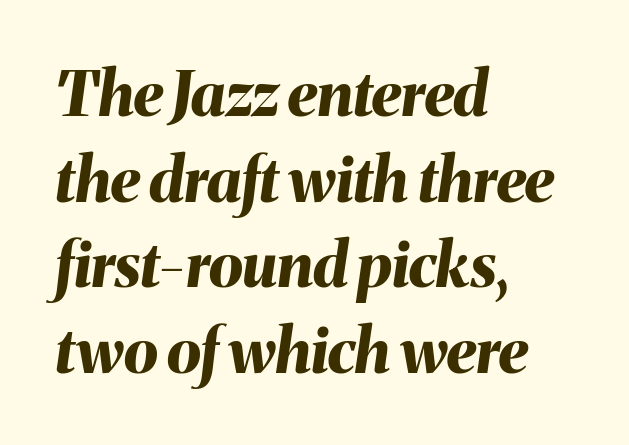
Q: Is the text bold? A: Yes.
Q: Is the text italic (slanted)? A: Yes, it leans right by about 8 degrees.
Q: Is the text underlined? A: No.
Q: How is the paragraph aligned? A: Left-aligned.
Q: Is the spacing between letters normal or unusually wide? A: Normal.
Q: Is the spacing between lines tight, normal or loose? A: Normal.
Q: Width (condensed, normal, or wide)? A: Normal.
Q: Stroke contrast? A: Medium.
Q: x-height? A: Medium.
Q: Monospaced? A: No.
